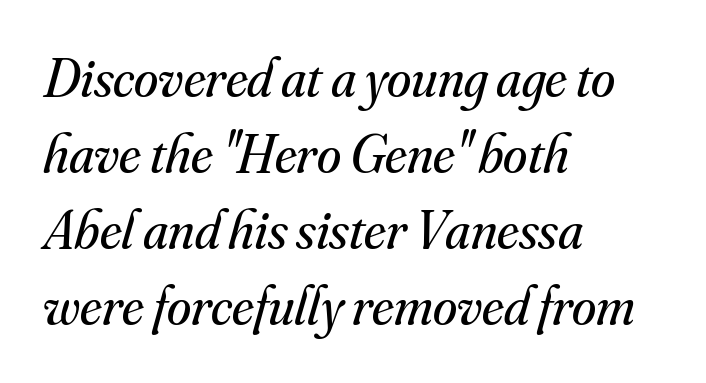
{"serif": "yes", "italic": "yes", "lean": "right", "slant_degrees": 16, "bold": "no", "weight": "regular", "width": "normal", "stroke_contrast": "medium", "x_height": "small", "monospaced": "no", "underline": "no", "align": "left", "line_spacing": "normal", "line_spacing_ratio": 1.38, "letter_spacing": "normal", "letter_spacing_em": 0.0, "glyph_px": 55}
